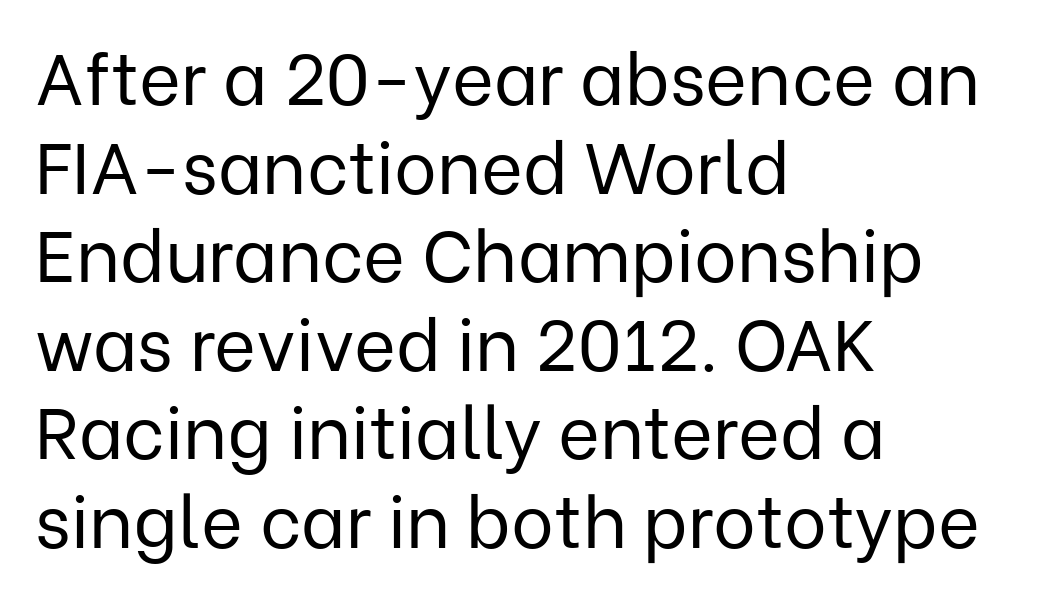
{"serif": "no", "italic": "no", "bold": "no", "weight": "regular", "width": "normal", "stroke_contrast": "low", "x_height": "medium", "monospaced": "no", "underline": "no", "align": "left", "line_spacing_ratio": 1.23, "letter_spacing": "normal", "letter_spacing_em": 0.0, "glyph_px": 72}
